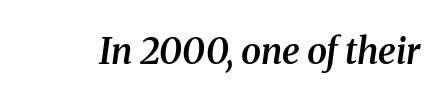
The image shows 36 px semibold serif type, italic (leaning right); set normal letter spacing, not underlined; medium stroke contrast and a medium x-height.
